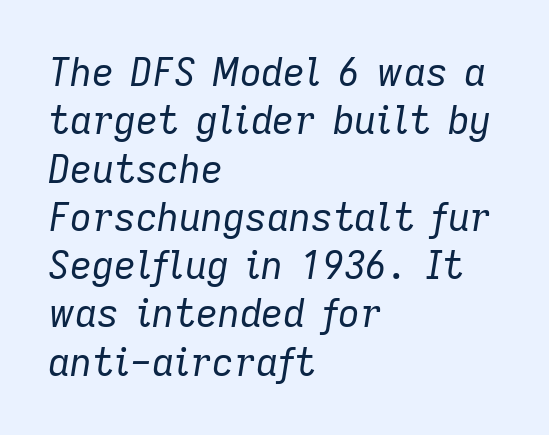
The image shows 38 px regular-weight type, italic (leaning right); set left-aligned, normal line spacing (1.27x), normal letter spacing, not underlined; low stroke contrast and a medium x-height.
